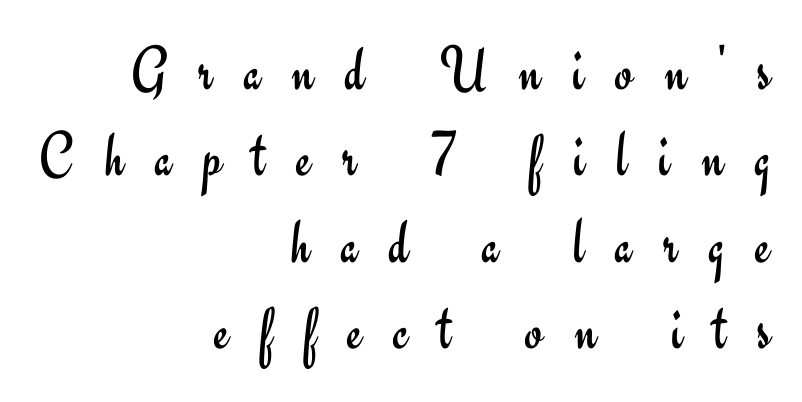
The designer went with a sans here, leaving each stem footless. Think of a printed novel: that variable character pitch is what you see here. The words here are not underlined. The typeface has the unassuming heft of standard copy or less. This rendering uses right alignment, leaving the left contour irregular.
